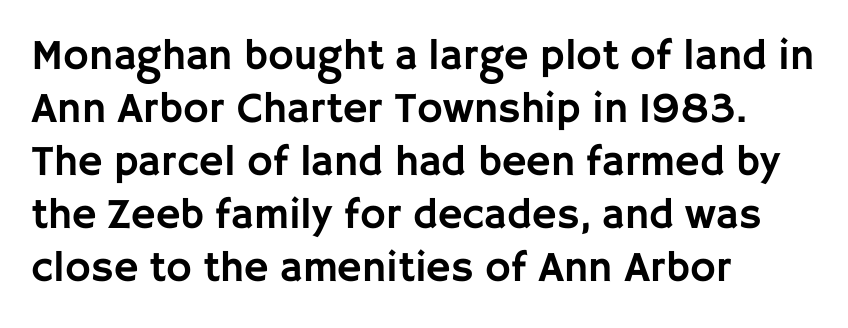
{"serif": "no", "italic": "no", "width": "normal", "stroke_contrast": "low", "x_height": "large", "monospaced": "no", "underline": "no", "align": "left", "line_spacing_ratio": 1.23, "letter_spacing": "normal", "letter_spacing_em": 0.0, "glyph_px": 43}
